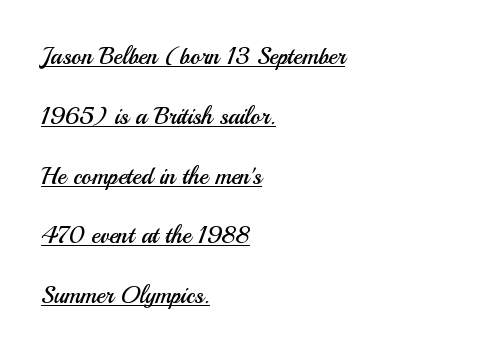
{"bold": "no", "underline": "yes", "align": "left", "line_spacing": "loose", "line_spacing_ratio": 2.49, "letter_spacing": "normal", "letter_spacing_em": 0.0, "glyph_px": 24}
